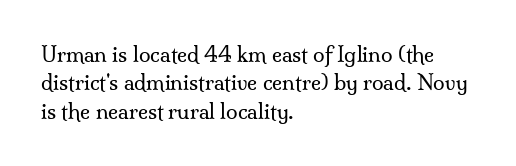
{"italic": "no", "bold": "no", "underline": "no", "align": "left", "line_spacing": "normal", "line_spacing_ratio": 1.35, "letter_spacing": "normal", "letter_spacing_em": 0.0, "glyph_px": 21}
